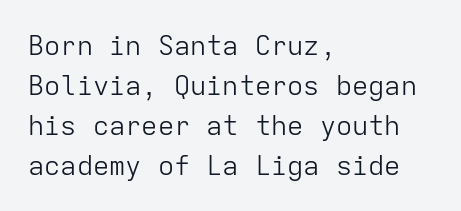
Q: Is the text bold? A: No.
Q: Is the text italic (slanted)? A: No, it is upright.
Q: Is the text underlined? A: No.
Q: How is the paragraph aligned? A: Left-aligned.
Q: Is the spacing between letters normal or unusually wide? A: Normal.
Q: Is the spacing between lines tight, normal or loose? A: Normal.
